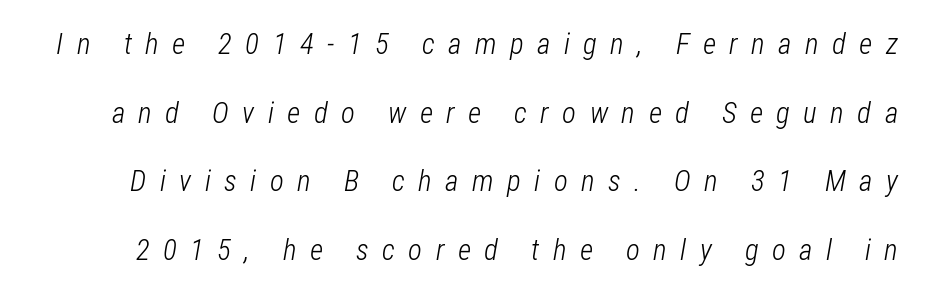
The image shows 29 px light, condensed type, italic (leaning right); set loose line spacing (2.37x), unusually wide letter spacing (+0.46 em), not underlined; low stroke contrast and a medium x-height.
